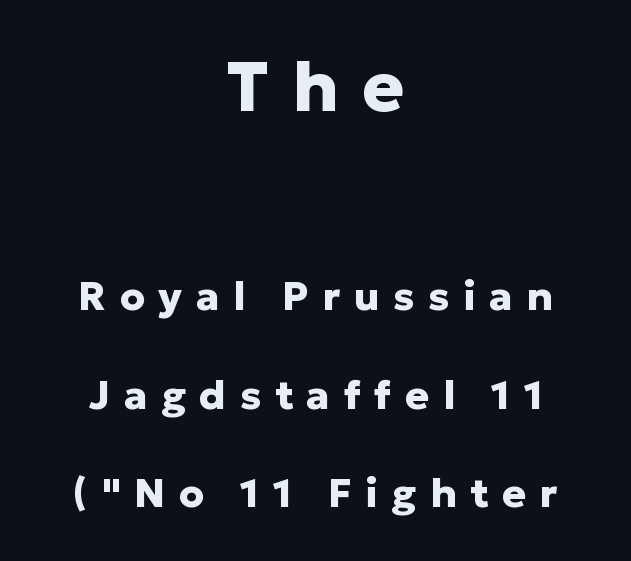
Q: Is the text bold? A: Yes.
Q: Is the text italic (slanted)? A: No, it is upright.
Q: Is the typeface a serif or a sans-serif typeface? A: Sans-serif.
Q: Is the text underlined? A: No.
Q: How is the paragraph aligned? A: Centered.
Q: Is the spacing between letters normal or unusually wide? A: Unusually wide.
Q: Is the spacing between lines tight, normal or loose? A: Loose.
Q: Which block of text is set in a larger size, the first (top) or the second (bottom)? A: The first (top) one.
Q: Width (condensed, normal, or wide)? A: Normal.
Q: Stroke contrast? A: Low.
Q: x-height? A: Medium.
Q: Monospaced? A: No.
